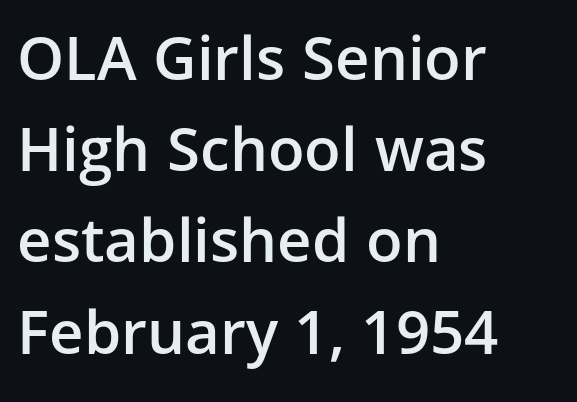
{"serif": "no", "italic": "no", "bold": "semi", "weight": "semibold", "width": "normal", "stroke_contrast": "low", "x_height": "medium", "monospaced": "no", "underline": "no", "align": "left", "line_spacing": "normal", "line_spacing_ratio": 1.52, "letter_spacing": "normal", "letter_spacing_em": 0.0, "glyph_px": 60}
